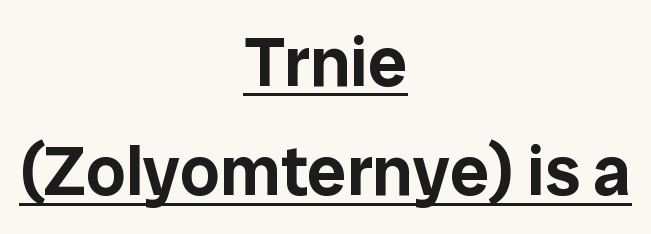
The image shows 70 px sans-serif type, upright; set centered, normal line spacing (1.56x), normal letter spacing, underlined; low stroke contrast and a medium x-height.
